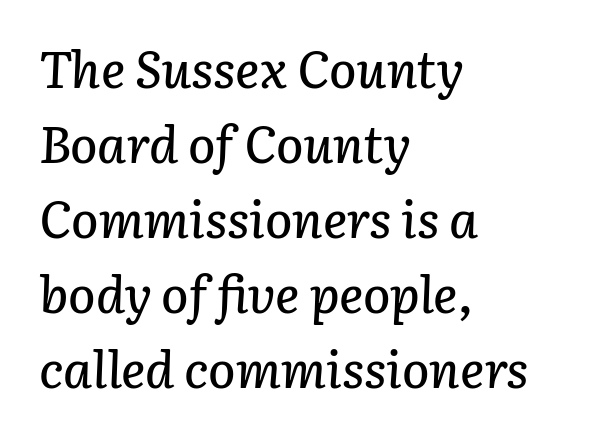
{"italic": "yes", "lean": "right", "slant_degrees": 3, "width": "normal", "stroke_contrast": "low", "x_height": "medium", "monospaced": "no", "underline": "no", "align": "left", "line_spacing": "normal", "line_spacing_ratio": 1.47, "letter_spacing": "normal", "letter_spacing_em": 0.0, "glyph_px": 51}
